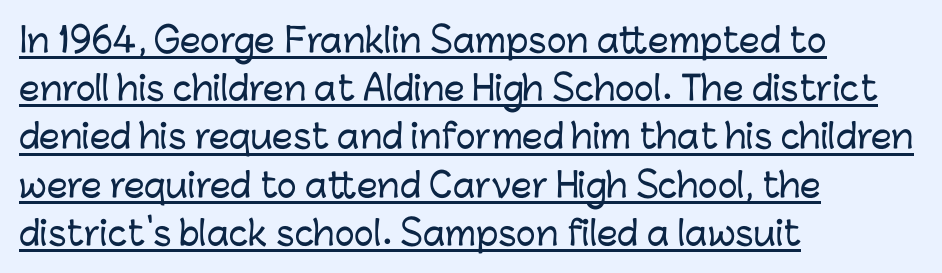
The image shows 33 px sans-serif type, upright; set left-aligned, normal line spacing (1.46x), normal letter spacing, underlined; low stroke contrast and a medium x-height.
